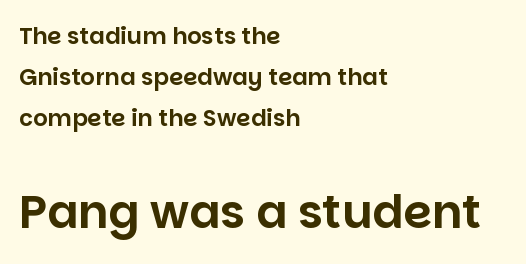
Q: Is the text italic (slanted)? A: No, it is upright.
Q: Is the typeface a serif or a sans-serif typeface? A: Sans-serif.
Q: Is the text underlined? A: No.
Q: How is the paragraph aligned? A: Left-aligned.
Q: Is the spacing between letters normal or unusually wide? A: Normal.
Q: Which block of text is set in a larger size, the first (top) or the second (bottom)? A: The second (bottom) one.
Q: Width (condensed, normal, or wide)? A: Normal.
Q: Stroke contrast? A: Low.
Q: x-height? A: Large.
Q: Monospaced? A: No.
